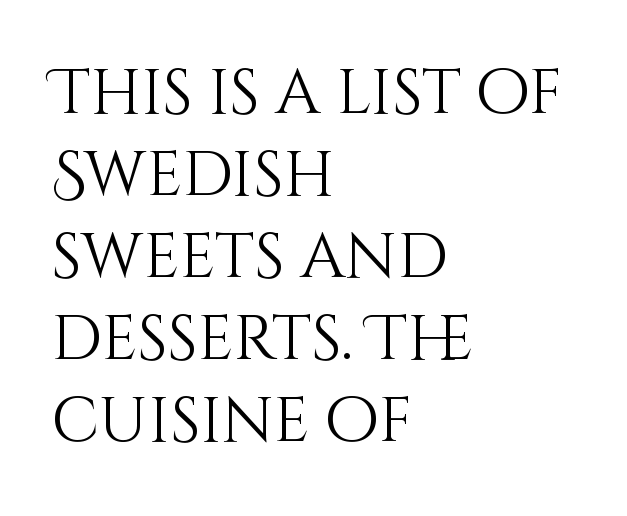
{"italic": "no", "bold": "no", "weight": "light", "width": "normal", "stroke_contrast": "medium", "x_height": "large", "monospaced": "no", "underline": "no", "align": "left", "line_spacing": "normal", "line_spacing_ratio": 1.3, "letter_spacing": "normal", "letter_spacing_em": 0.0, "glyph_px": 63}
